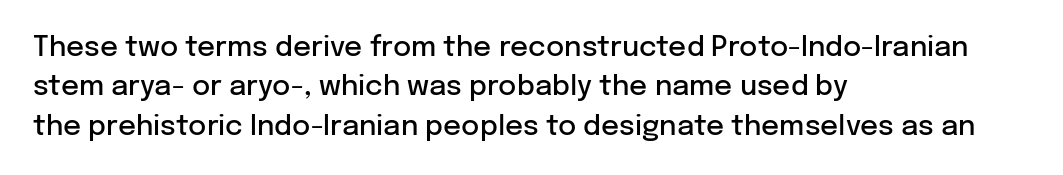
The image shows 28 px semibold sans-serif type, upright; set left-aligned, normal line spacing (1.41x), normal letter spacing, not underlined; low stroke contrast and a medium x-height.
